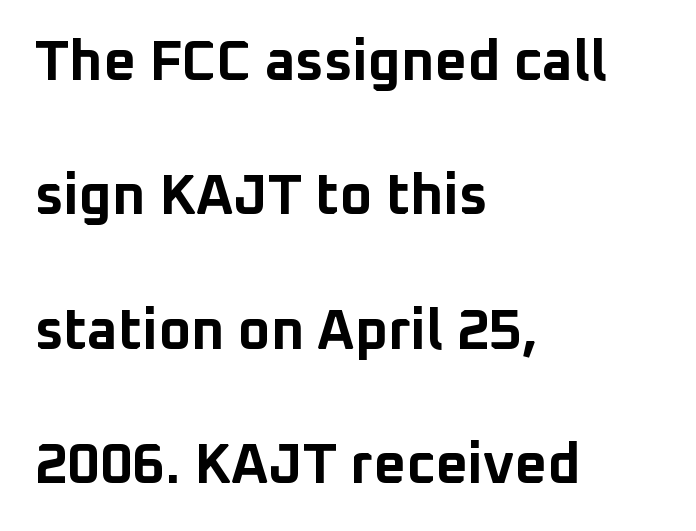
The image shows 56 px bold sans-serif type, upright; set left-aligned, loose line spacing (2.4x), normal letter spacing, not underlined; low stroke contrast and a medium x-height.
